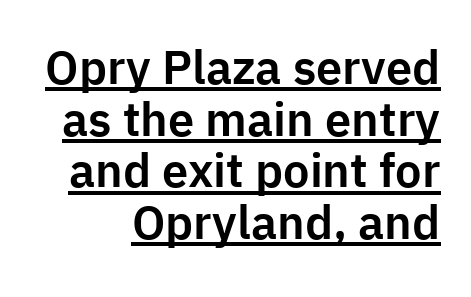
{"serif": "no", "italic": "no", "width": "normal", "stroke_contrast": "low", "x_height": "medium", "monospaced": "no", "underline": "yes", "line_spacing": "tight", "line_spacing_ratio": 1.1, "letter_spacing": "normal", "letter_spacing_em": 0.0, "glyph_px": 47}
